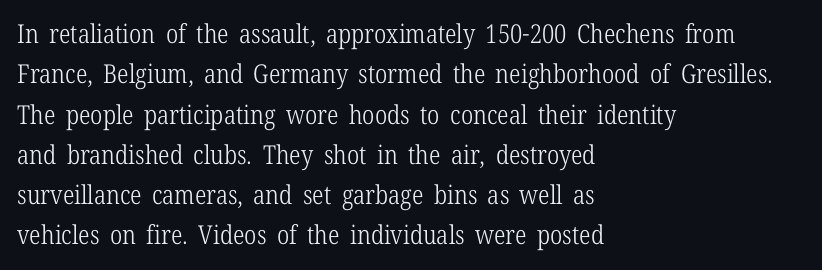
The image shows 26 px text type, upright; set left-aligned, normal line spacing (1.55x), normal letter spacing, not underlined.
